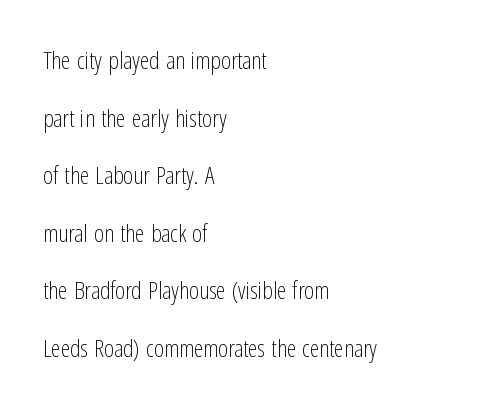
The line-height multiplier appears high, well above default. What stands out about the letter spacing? Nothing — it is the standard amount. These lines were composed using upright roman letters. Vertical stems look standard width or narrower in stroke.
